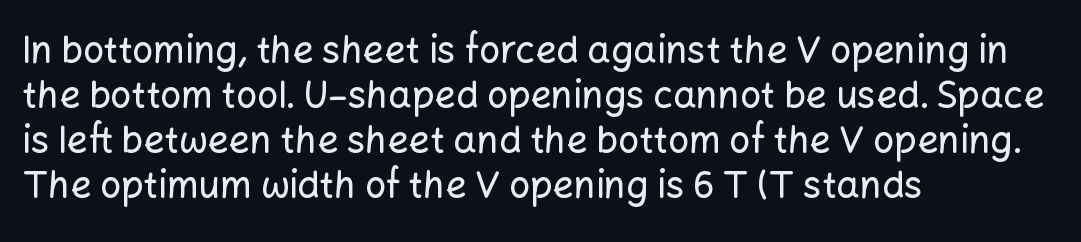
The image shows 37 px sans-serif type, upright; set left-aligned, line spacing 1.22x, normal letter spacing, not underlined; low stroke contrast and a medium x-height.
